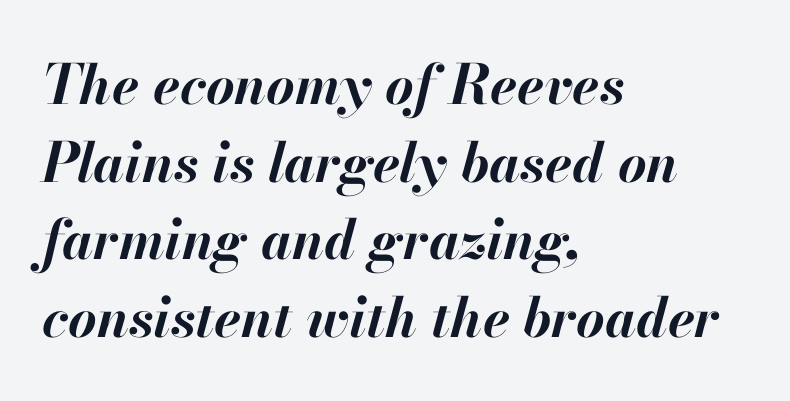
Regular leading. Typographic density is high because the face is bold. The zone under the glyphs is completely vacant. An italicized treatment has been applied to the whole sample. Each letter keeps its own natural width here, so spacing adapts to shape.
